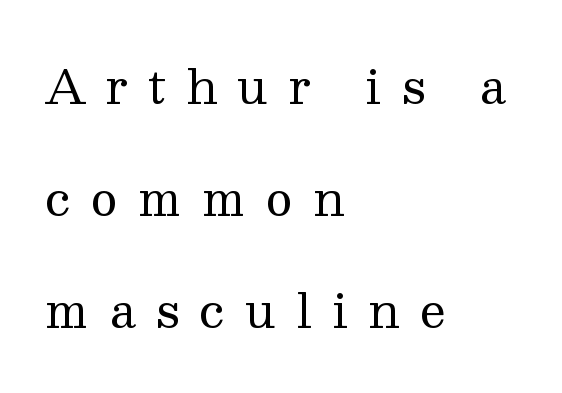
{"serif": "yes", "italic": "no", "bold": "no", "weight": "regular", "width": "normal", "stroke_contrast": "medium", "x_height": "medium", "monospaced": "no", "underline": "no", "align": "left", "line_spacing": "loose", "line_spacing_ratio": 2.38, "letter_spacing": "wide", "letter_spacing_em": 0.42, "glyph_px": 47}
